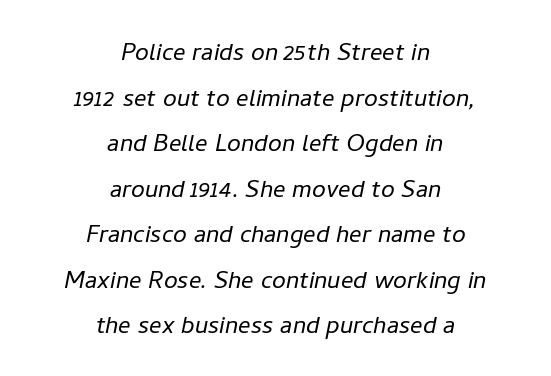
Summary of vertical rhythm: regular, with standard interline spacing. The specimen reads as italic at a glance. Where is the straight margin? There isn't one; the lines are centered. The type is set solid horizontally, with unmodified tracking.
